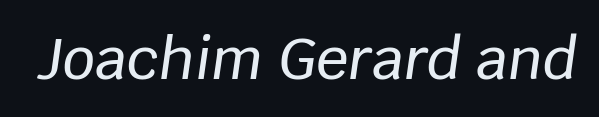
The image shows 57 px text type, italic (leaning right); set normal letter spacing, not underlined; low stroke contrast and a large x-height.
